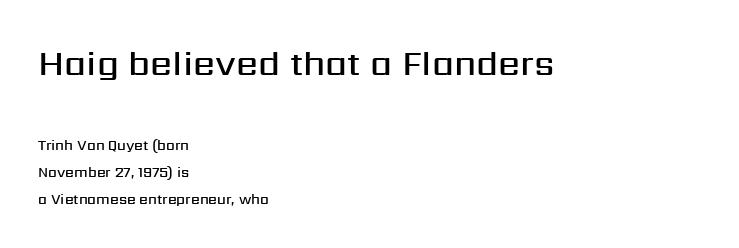
Q: Is the text bold? A: Semi-bold.
Q: Is the text italic (slanted)? A: No, it is upright.
Q: Is the typeface a serif or a sans-serif typeface? A: Sans-serif.
Q: Is the text underlined? A: No.
Q: How is the paragraph aligned? A: Left-aligned.
Q: Is the spacing between letters normal or unusually wide? A: Normal.
Q: Is the spacing between lines tight, normal or loose? A: Loose.
Q: Which block of text is set in a larger size, the first (top) or the second (bottom)? A: The first (top) one.
Q: Width (condensed, normal, or wide)? A: Normal.
Q: Stroke contrast? A: Medium.
Q: x-height? A: Medium.
Q: Monospaced? A: No.
